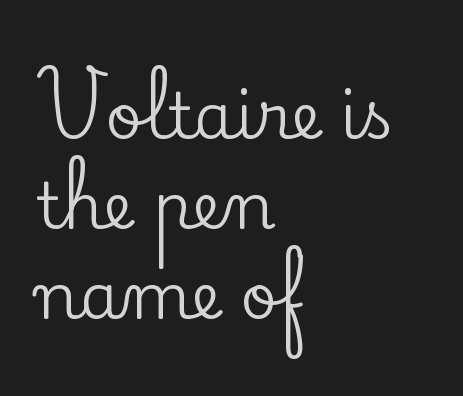
The lines in this sample share a left origin and differ only in where they stop. The strip under each line holds only bare page. Character widths vary here, with narrow letters taking less room than wide ones. Quick note: interline space is typical. The specimen reads as upright at a glance. Examine the stroke ends and you'll spot serifs.
